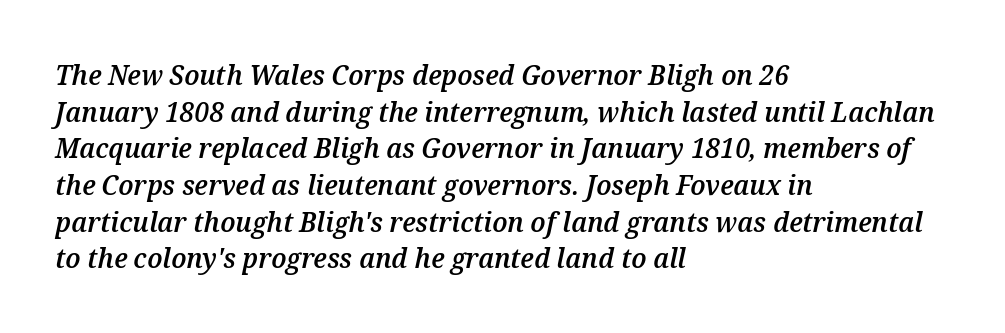
Descenders hang freely into open space. The face used here is proportionally spaced, like ordinary book or web type. Posture: slanted. Students, note that the glyphs here touch the page at normal intervals. One-word summary of the alignment: left. The space between consecutive lines is moderate.
